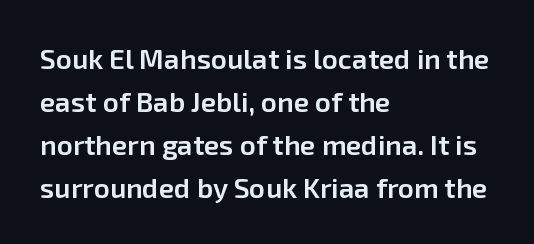
Q: Is the text bold? A: Semi-bold.
Q: Is the text italic (slanted)? A: No, it is upright.
Q: Is the typeface a serif or a sans-serif typeface? A: Sans-serif.
Q: Is the text underlined? A: No.
Q: How is the paragraph aligned? A: Left-aligned.
Q: Is the spacing between letters normal or unusually wide? A: Normal.
Q: Is the spacing between lines tight, normal or loose? A: Normal.
Q: Width (condensed, normal, or wide)? A: Normal.
Q: Stroke contrast? A: Low.
Q: x-height? A: Medium.
Q: Monospaced? A: No.
